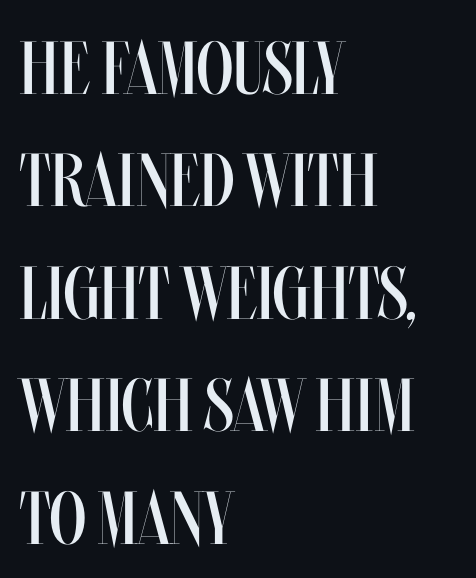
The typography opts for an upright posture over an oblique one. Here the designer chose a conventional face with non-uniform glyph widths. In CSS terms this would be text-align: left. Vertical spacing — default. Heaviness? Minimal to ordinary, like unemphasized prose. Letter spacing: default.
